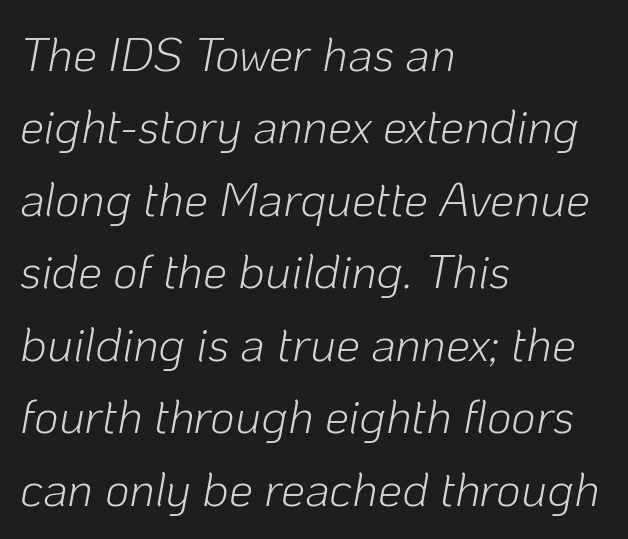
The image shows 48 px light type, italic (leaning right); set left-aligned, normal line spacing (1.51x), normal letter spacing, not underlined; low stroke contrast and a medium x-height.
